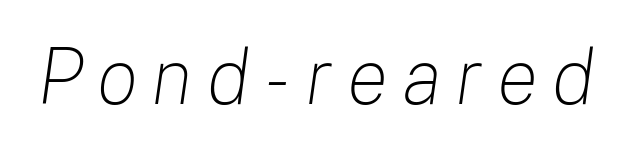
The image shows 78 px light type, italic (leaning right); set not underlined; low stroke contrast and a medium x-height.
